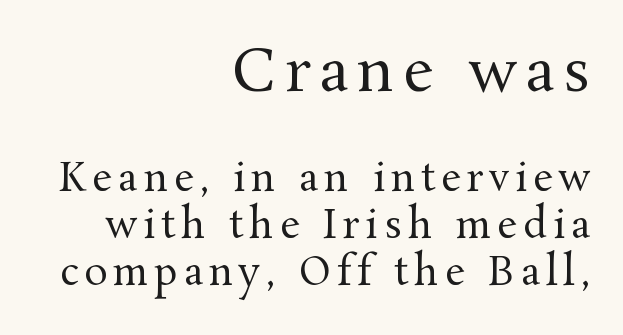
Q: Is the text bold? A: No.
Q: Is the text italic (slanted)? A: No, it is upright.
Q: Is the typeface a serif or a sans-serif typeface? A: Serif.
Q: Is the text underlined? A: No.
Q: How is the paragraph aligned? A: Right-aligned.
Q: Which block of text is set in a larger size, the first (top) or the second (bottom)? A: The first (top) one.
Q: Width (condensed, normal, or wide)? A: Normal.
Q: Stroke contrast? A: Medium.
Q: x-height? A: Medium.
Q: Monospaced? A: No.
